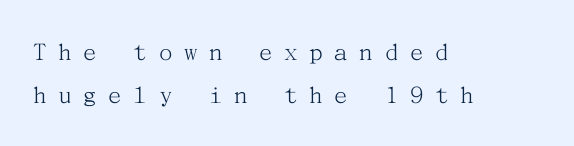
{"italic": "no", "bold": "no", "underline": "no", "align": "left", "line_spacing": "normal", "line_spacing_ratio": 1.58, "letter_spacing": "wide", "letter_spacing_em": 0.43, "glyph_px": 27}
